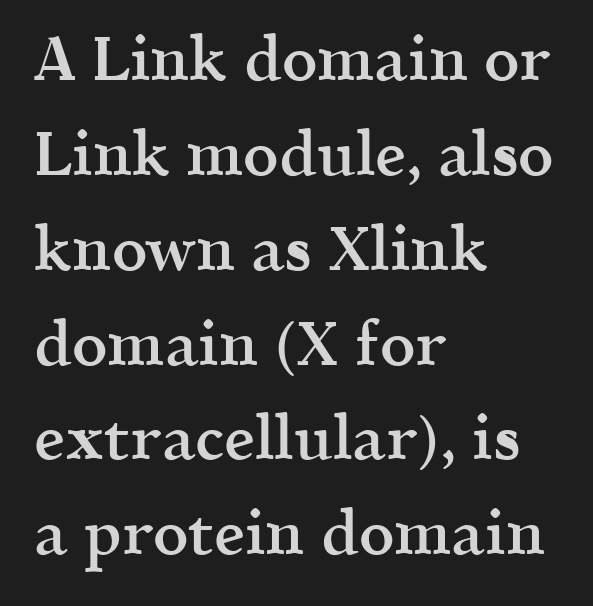
The image shows 62 px semibold serif type, upright; set left-aligned, normal line spacing (1.53x), normal letter spacing, not underlined; a medium x-height.
